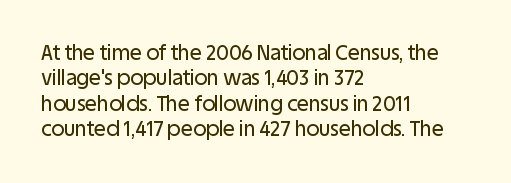
The image shows 20 px text type, upright; set left-aligned, normal line spacing (1.27x), normal letter spacing, not underlined.
